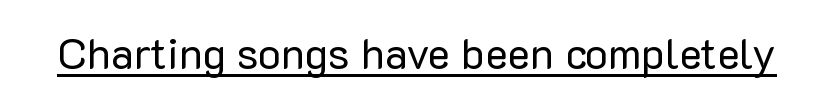
Q: Is the text bold? A: No.
Q: Is the text italic (slanted)? A: No, it is upright.
Q: Is the typeface a serif or a sans-serif typeface? A: Sans-serif.
Q: Is the text underlined? A: Yes.
Q: Is the spacing between letters normal or unusually wide? A: Normal.
Q: Width (condensed, normal, or wide)? A: Normal.
Q: Stroke contrast? A: Low.
Q: x-height? A: Medium.
Q: Monospaced? A: No.
